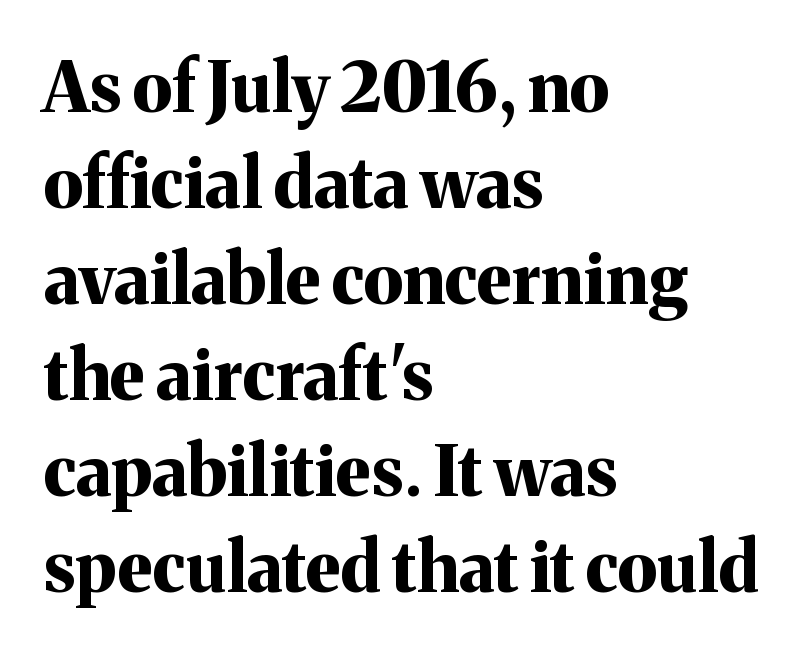
Q: Is the text bold? A: Yes.
Q: Is the text italic (slanted)? A: No, it is upright.
Q: Is the typeface a serif or a sans-serif typeface? A: Serif.
Q: Is the text underlined? A: No.
Q: How is the paragraph aligned? A: Left-aligned.
Q: Is the spacing between letters normal or unusually wide? A: Normal.
Q: Is the spacing between lines tight, normal or loose? A: Normal.
Q: Width (condensed, normal, or wide)? A: Normal.
Q: Stroke contrast? A: Medium.
Q: x-height? A: Medium.
Q: Monospaced? A: No.
